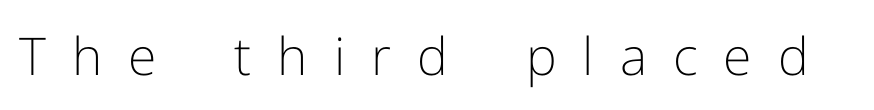
{"serif": "no", "italic": "no", "bold": "no", "weight": "light", "width": "normal", "stroke_contrast": "low", "x_height": "medium", "monospaced": "no", "underline": "no", "letter_spacing": "wide", "letter_spacing_em": 0.5, "glyph_px": 52}
